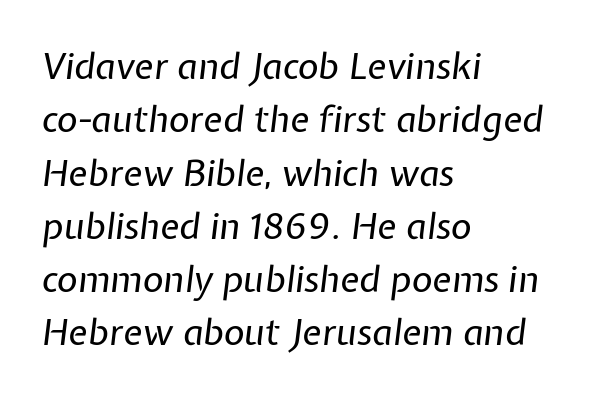
Q: Is the text bold? A: No.
Q: Is the text italic (slanted)? A: Yes, it leans right by about 7 degrees.
Q: Is the text underlined? A: No.
Q: How is the paragraph aligned? A: Left-aligned.
Q: Is the spacing between letters normal or unusually wide? A: Normal.
Q: Is the spacing between lines tight, normal or loose? A: Normal.
Q: Width (condensed, normal, or wide)? A: Normal.
Q: Stroke contrast? A: Low.
Q: x-height? A: Medium.
Q: Monospaced? A: No.
